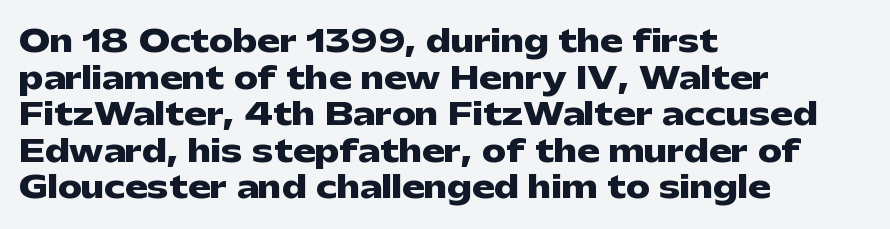
Q: Is the text bold? A: Yes.
Q: Is the text italic (slanted)? A: No, it is upright.
Q: Is the typeface a serif or a sans-serif typeface? A: Sans-serif.
Q: Is the text underlined? A: No.
Q: How is the paragraph aligned? A: Left-aligned.
Q: Is the spacing between letters normal or unusually wide? A: Normal.
Q: Width (condensed, normal, or wide)? A: Wide.
Q: Stroke contrast? A: Low.
Q: x-height? A: Medium.
Q: Monospaced? A: No.
